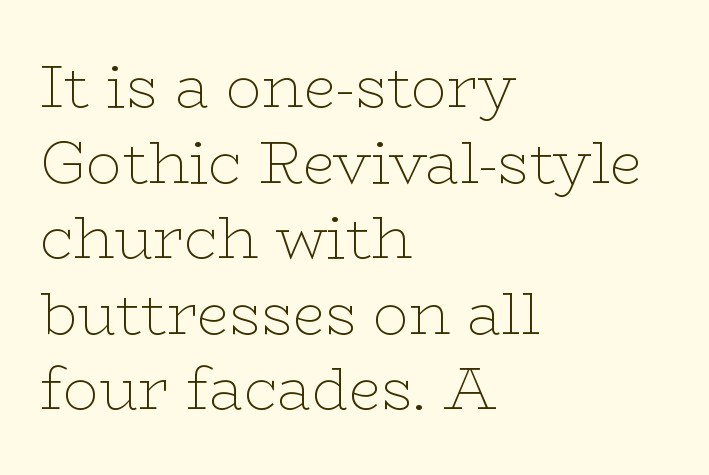
The image shows 59 px thin, wide serif type, upright; set left-aligned, normal line spacing (1.28x), normal letter spacing, not underlined; low stroke contrast and a medium x-height.
